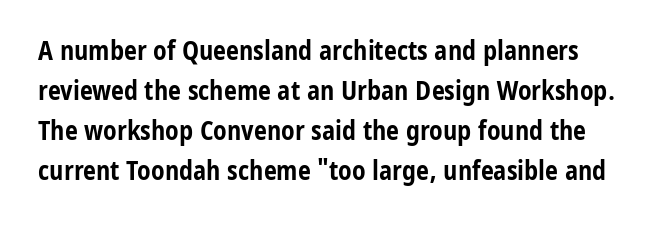
The image shows 26 px bold type, upright; set normal line spacing (1.54x), normal letter spacing, not underlined.
